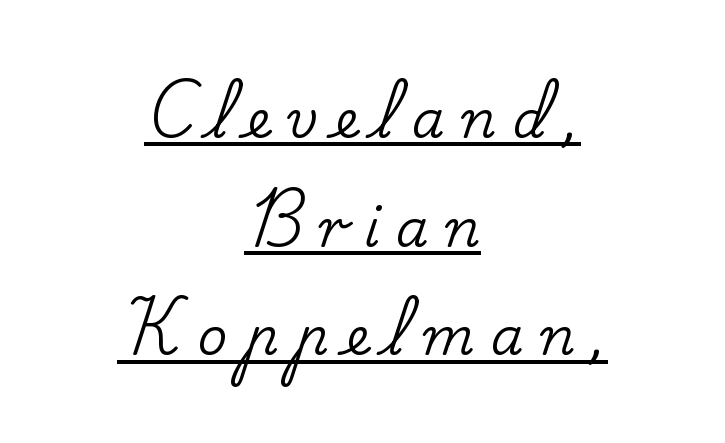
{"serif": "yes", "width": "normal", "stroke_contrast": "low", "x_height": "small", "monospaced": "no", "underline": "yes", "align": "center", "line_spacing": "loose", "line_spacing_ratio": 2.09, "letter_spacing": "wide", "letter_spacing_em": 0.32, "glyph_px": 52}
